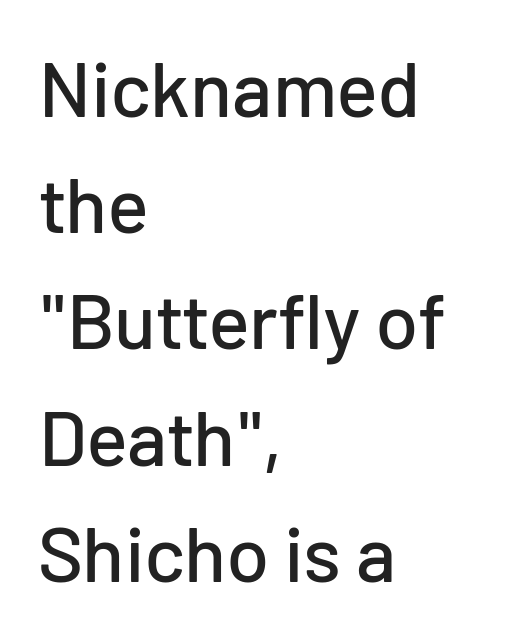
The image shows 78 px sans-serif type, upright; set left-aligned, normal line spacing (1.49x), normal letter spacing, not underlined; low stroke contrast and a medium x-height.
